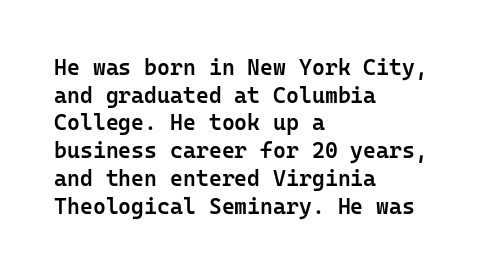
Q: Is the text bold? A: Semi-bold.
Q: Is the text italic (slanted)? A: No, it is upright.
Q: Is the text underlined? A: No.
Q: How is the paragraph aligned? A: Left-aligned.
Q: Is the spacing between letters normal or unusually wide? A: Normal.
Q: Is the spacing between lines tight, normal or loose? A: Normal.
